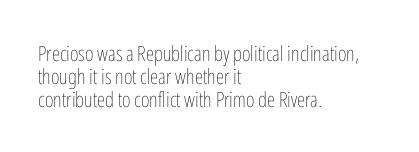
The space beneath each line is pristine and unruled. The line texture is even and compact thanks to regular tracking. Tightly led — the rows are bunched. Which margin do the lines hug? The left one — the right edge is uneven.
